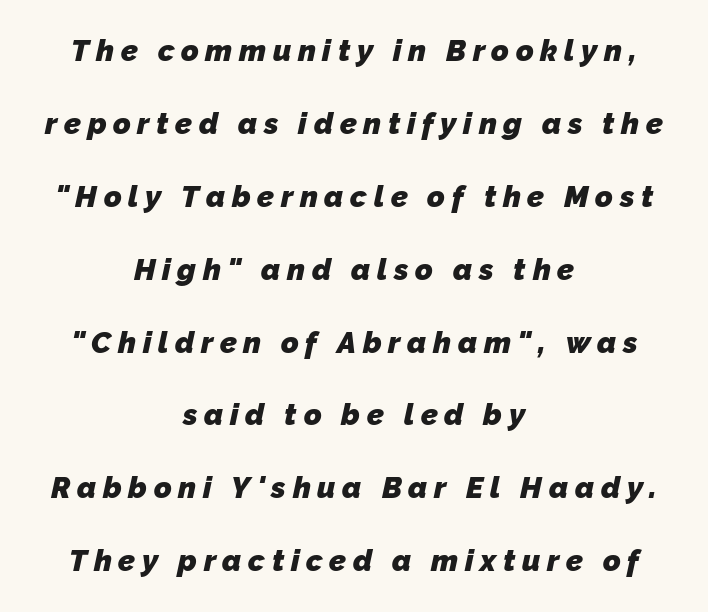
{"serif": "no", "bold": "yes", "weight": "heavy", "width": "normal", "stroke_contrast": "low", "x_height": "medium", "monospaced": "no", "underline": "no", "align": "center", "line_spacing": "loose", "line_spacing_ratio": 2.43, "letter_spacing": "wide", "letter_spacing_em": 0.22, "glyph_px": 30}
